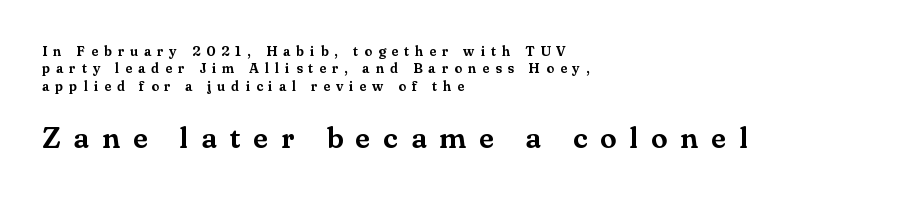
Italic: no, the glyphs are upright roman. Left-aligned paragraph, ragged on the right. Plain, unruled lines of type. Yep, those are serifs on the letters.
